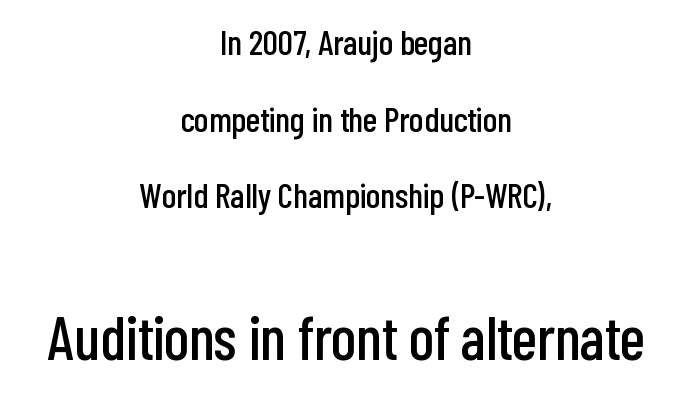
Whoever set this chose breathing room over compactness in the vertical rhythm. Quick note: not italic, upright. This sample uses plain, unmodified letter spacing. Each letter keeps its own natural width here, so spacing adapts to shape. The rendering enlarges the type as you move from the upper chunk to the lower. The strip under each line holds only bare page.
